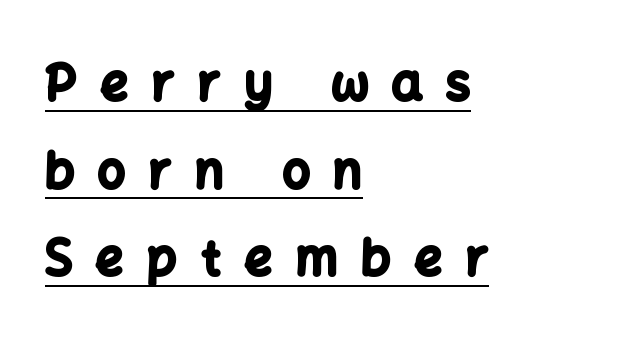
{"serif": "no", "italic": "no", "bold": "yes", "weight": "bold", "width": "normal", "stroke_contrast": "low", "x_height": "medium", "monospaced": "no", "underline": "yes", "align": "left", "line_spacing_ratio": 1.79, "letter_spacing": "wide", "letter_spacing_em": 0.48, "glyph_px": 49}
